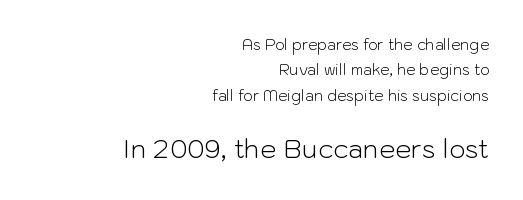
Q: Is the text bold? A: No.
Q: Is the text italic (slanted)? A: No, it is upright.
Q: Is the text underlined? A: No.
Q: How is the paragraph aligned? A: Right-aligned.
Q: Is the spacing between letters normal or unusually wide? A: Normal.
Q: Is the spacing between lines tight, normal or loose? A: Normal.
Q: Which block of text is set in a larger size, the first (top) or the second (bottom)? A: The second (bottom) one.
